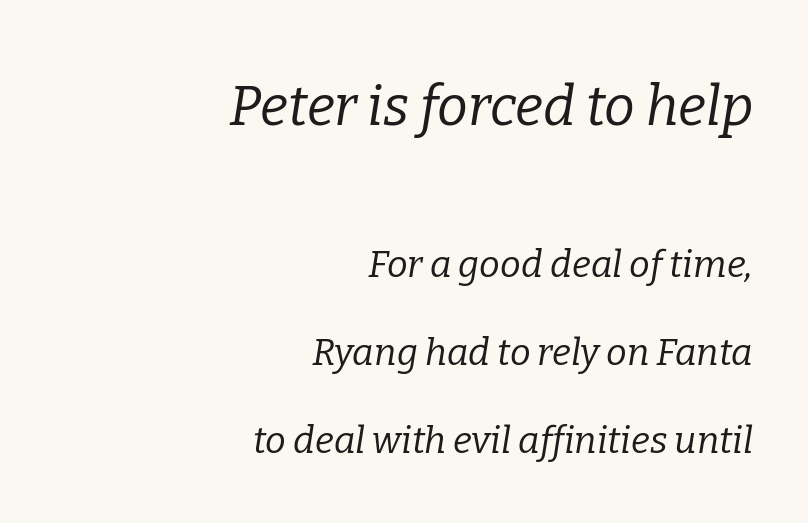
Glance below the letters and you will spot only blank space. A typesetter would call this proportional, since set widths differ per character. Style check: oblique. Is the letter spacing exaggerated? No — it looks like the ordinary default. The characters are drawn with everyday or finer stroke widths. Typographically, this falls in the serif category.
